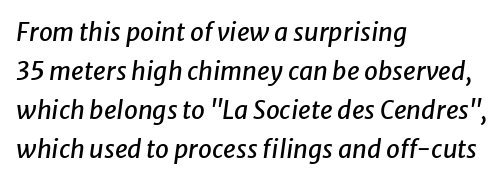
Q: Is the text italic (slanted)? A: Yes, it leans right by about 8 degrees.
Q: Is the text underlined? A: No.
Q: How is the paragraph aligned? A: Left-aligned.
Q: Is the spacing between letters normal or unusually wide? A: Normal.
Q: Is the spacing between lines tight, normal or loose? A: Normal.
